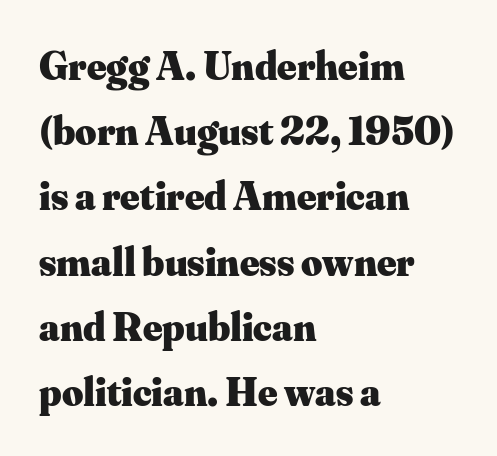
{"serif": "yes", "italic": "no", "bold": "yes", "weight": "heavy", "width": "normal", "stroke_contrast": "medium", "x_height": "small", "monospaced": "no", "underline": "no", "align": "left", "line_spacing": "normal", "line_spacing_ratio": 1.59, "letter_spacing": "normal", "letter_spacing_em": 0.0, "glyph_px": 41}
